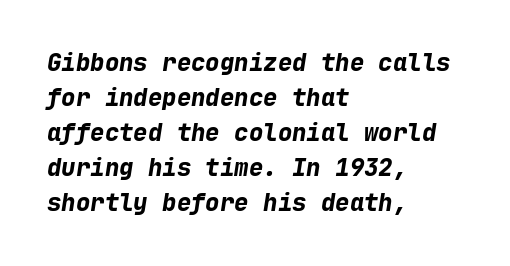
{"italic": "yes", "lean": "right", "slant_degrees": 9, "bold": "yes", "underline": "no", "align": "left", "line_spacing": "normal", "line_spacing_ratio": 1.46, "letter_spacing": "normal", "letter_spacing_em": 0.0, "glyph_px": 24}
